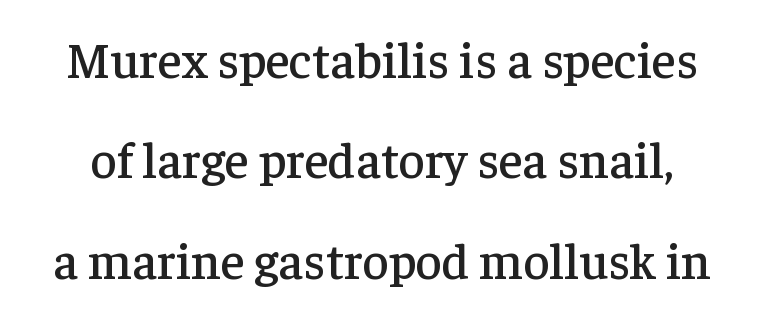
The image shows 51 px serif type, upright; set loose line spacing (1.97x), normal letter spacing, not underlined; low stroke contrast and a medium x-height.
